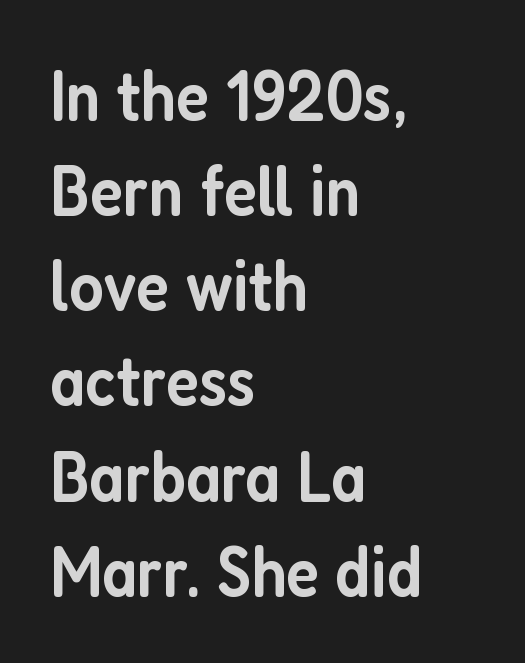
The image shows 71 px semibold, condensed sans-serif type, upright; set left-aligned, normal line spacing (1.34x), normal letter spacing, not underlined; low stroke contrast and a medium x-height.
